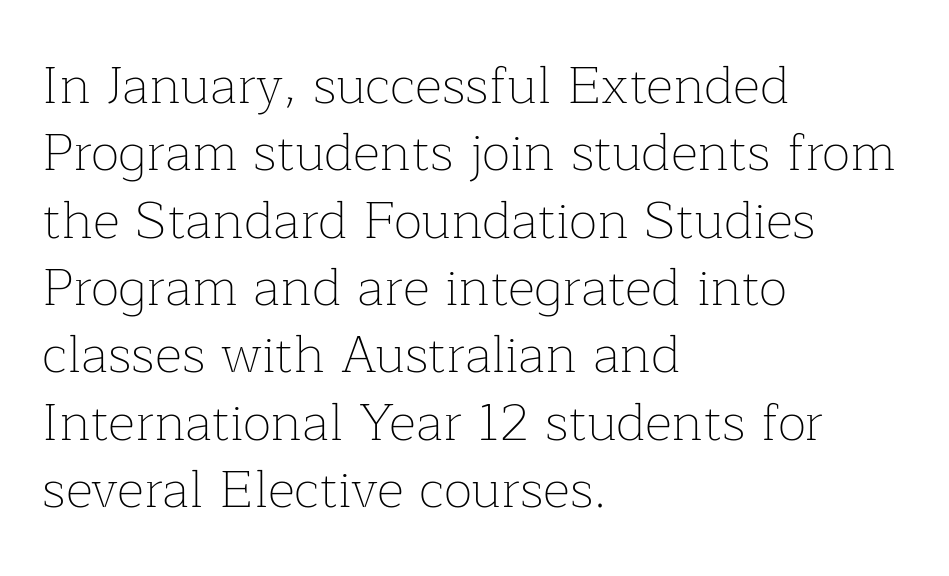
Q: Is the text bold? A: No.
Q: Is the text italic (slanted)? A: No, it is upright.
Q: Is the typeface a serif or a sans-serif typeface? A: Serif.
Q: Is the text underlined? A: No.
Q: How is the paragraph aligned? A: Left-aligned.
Q: Is the spacing between letters normal or unusually wide? A: Normal.
Q: Is the spacing between lines tight, normal or loose? A: Normal.
Q: Width (condensed, normal, or wide)? A: Normal.
Q: Stroke contrast? A: Low.
Q: x-height? A: Medium.
Q: Monospaced? A: No.
